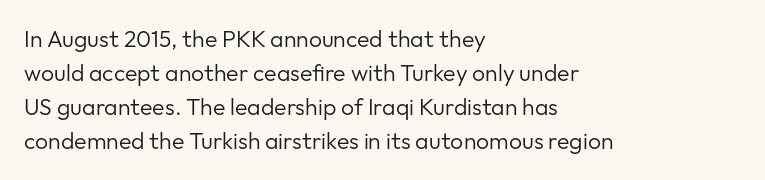
The image shows 23 px text type, upright; set left-aligned, normal line spacing (1.48x), normal letter spacing, not underlined.
